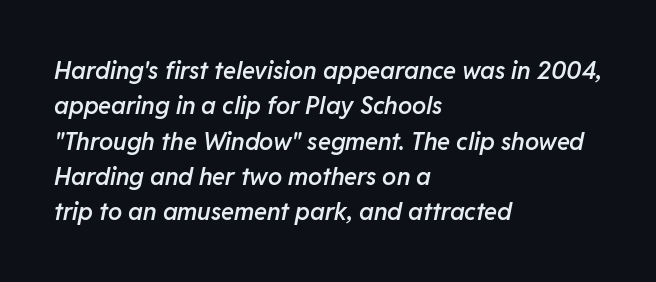
The image shows 24 px text type, italic (leaning right); set left-aligned, normal line spacing (1.47x), normal letter spacing, not underlined.
